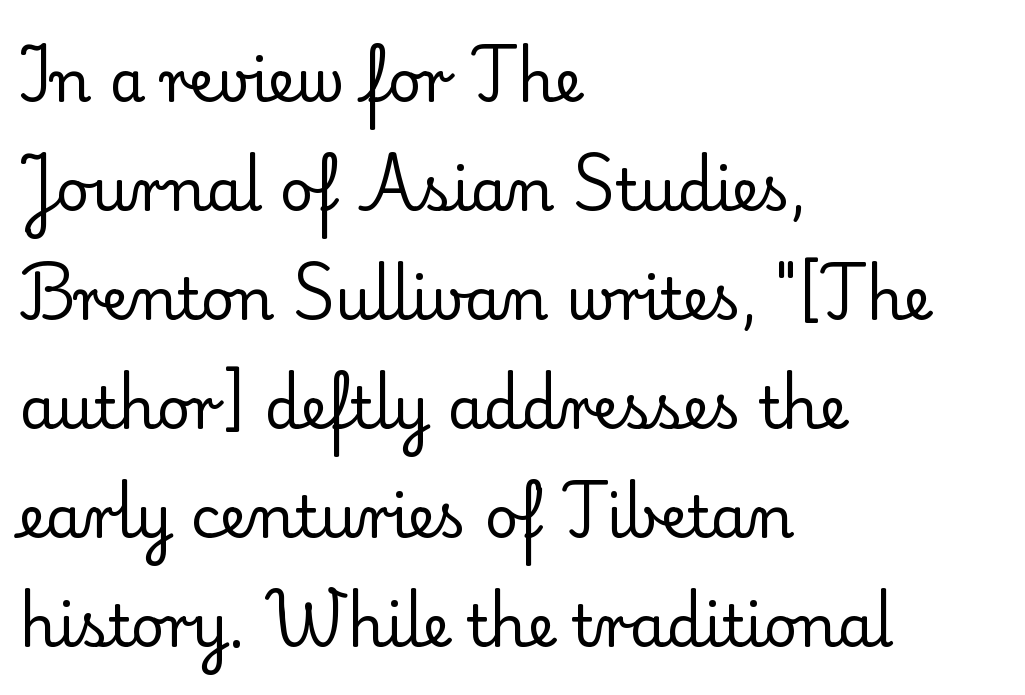
The foot of each line stays bare and open. The type family on display is of the serif kind. This is roman type, the default non-slanted kind. Note the varied advance widths — an 'i' is clearly narrower than an 'm'.
